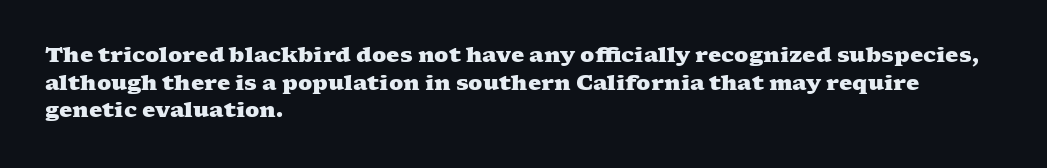
The image shows 21 px bold type; set left-aligned, normal line spacing (1.31x), normal letter spacing, not underlined.
